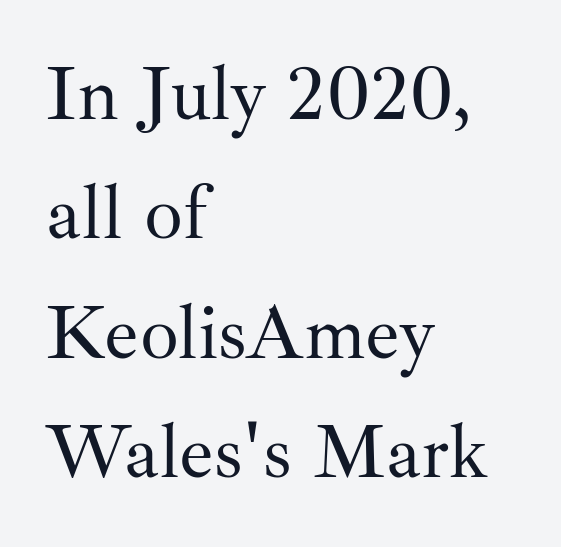
The type family on display is of the serif kind. Which margin do the lines hug? The left one — the right edge is uneven. The typeface has the unassuming heft of standard copy or less. Posture: vertical. The words here are not underlined. Each word holds together tightly as a unit, with standard inter-letter gaps.
